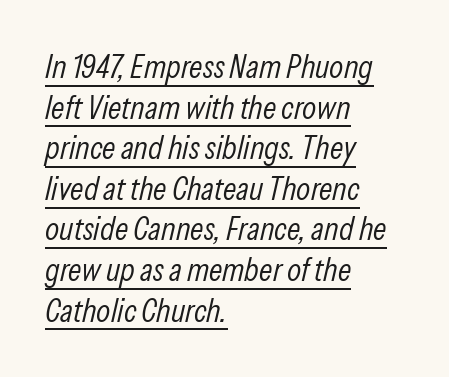
The passage shown is typed in a proportional face where columns would drift. This sample uses an oblique cut, with every glyph tilted off the vertical. Nothing heavy about these letters — not bold at all. Visually the block forms a straight wall on the left and a jagged coastline on the right. Standard letterfit; no display-style spreading of the glyphs. Underline: present.
